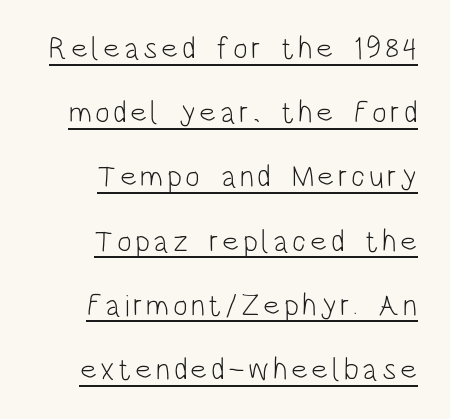
{"serif": "no", "italic": "no", "bold": "no", "weight": "light", "width": "condensed", "stroke_contrast": "low", "x_height": "large", "monospaced": "no", "underline": "yes", "align": "right", "line_spacing": "loose", "line_spacing_ratio": 2.07, "glyph_px": 31}
